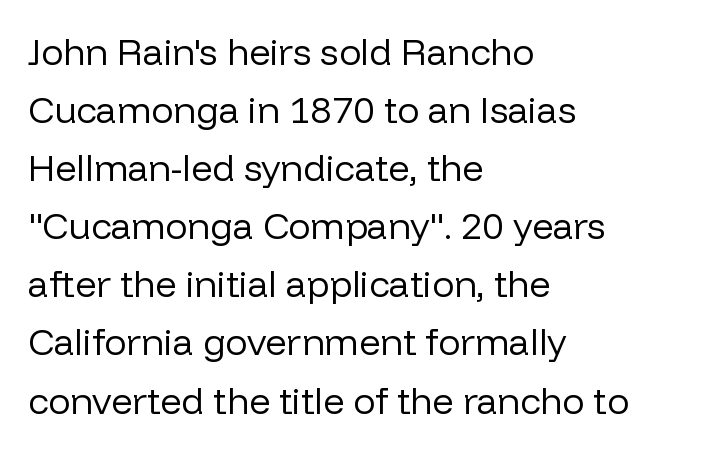
{"serif": "no", "italic": "no", "bold": "no", "weight": "regular", "width": "normal", "stroke_contrast": "low", "x_height": "medium", "monospaced": "no", "underline": "no", "align": "left", "line_spacing": "normal", "line_spacing_ratio": 1.57, "letter_spacing": "normal", "letter_spacing_em": 0.0, "glyph_px": 37}
